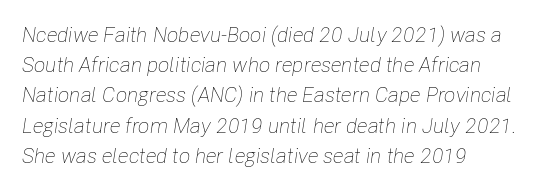
This sample is left-justified, so line endings fall wherever the words run out. Rows of type keep a routine distance in the vertical direction. The letterforms sit shoulder to shoulder at normal distance. Nothing heavy about these letters — not bold at all. Honestly, there is no underline to notice here at all. Yep, that's italic — everything's leaning.
